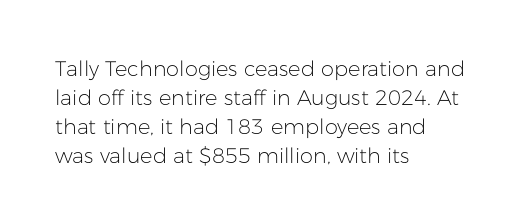
The image shows 21 px text type, upright; set left-aligned, normal line spacing (1.38x), normal letter spacing, not underlined.
